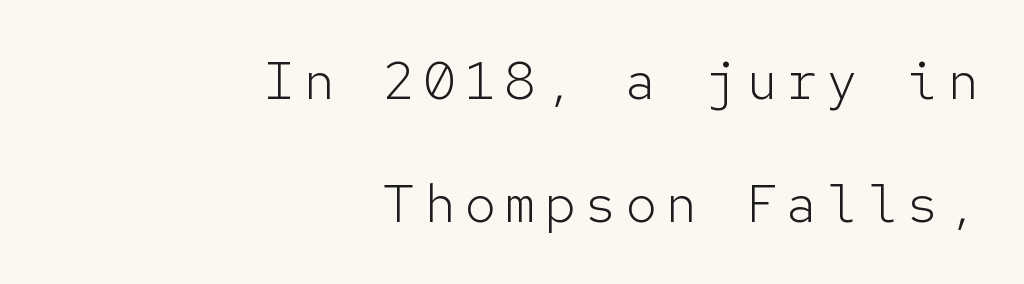
The image shows 53 px light sans-serif type, upright, monospaced; set right-aligned, loose line spacing (2.32x), not underlined; low stroke contrast and a medium x-height.
